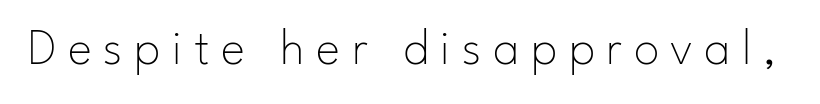
{"serif": "no", "italic": "no", "bold": "no", "weight": "thin", "width": "normal", "stroke_contrast": "low", "x_height": "small", "monospaced": "no", "underline": "no", "letter_spacing": "wide", "letter_spacing_em": 0.23, "glyph_px": 51}
